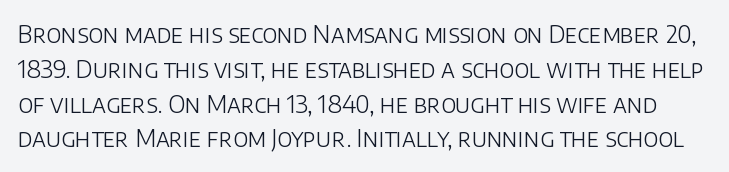
The image shows 24 px text type, upright; set normal line spacing (1.45x), normal letter spacing, not underlined.
